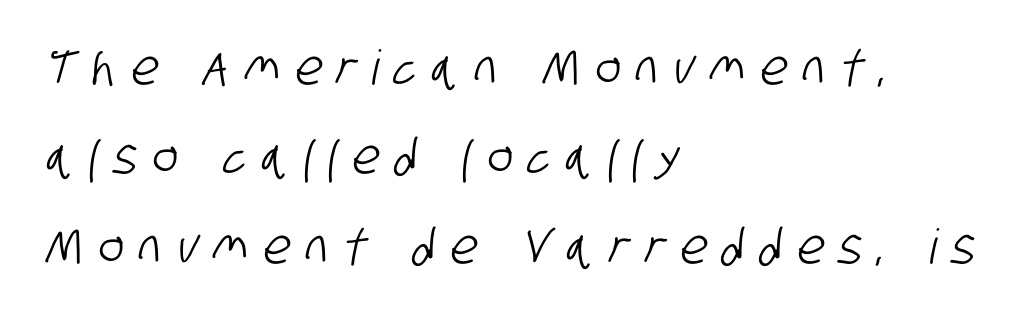
Classification — sans serif. The lines are quadded left. This sample has the flowing, uneven cadence of proportional lettering. Unmarked baselines from the first word to the last.
